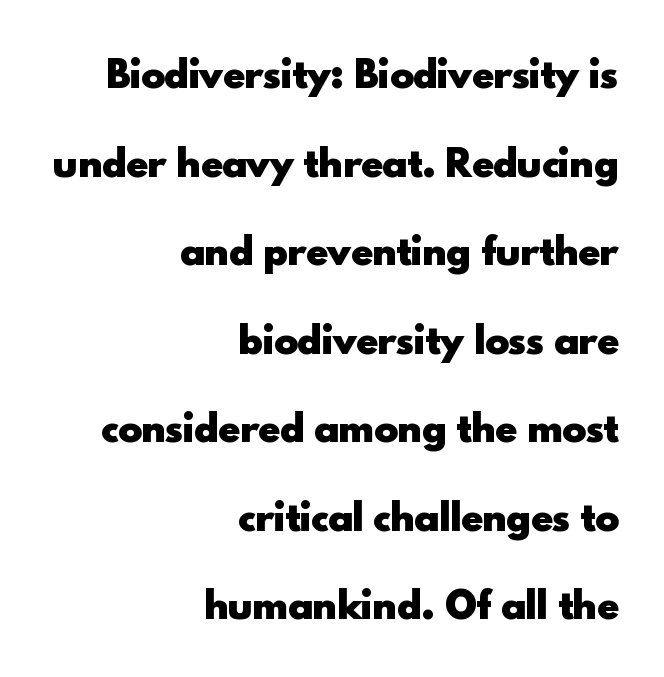
{"serif": "no", "italic": "no", "bold": "yes", "weight": "heavy", "width": "normal", "x_height": "small", "monospaced": "no", "underline": "no", "align": "right", "line_spacing": "loose", "line_spacing_ratio": 2.46, "letter_spacing": "normal", "letter_spacing_em": 0.0, "glyph_px": 36}
